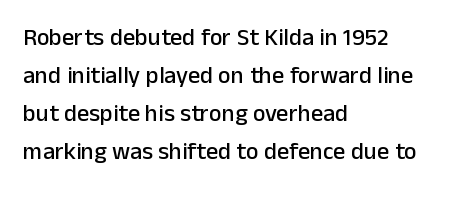
{"italic": "no", "underline": "no", "align": "left", "line_spacing": "normal", "line_spacing_ratio": 1.58, "letter_spacing": "normal", "letter_spacing_em": 0.0, "glyph_px": 24}
